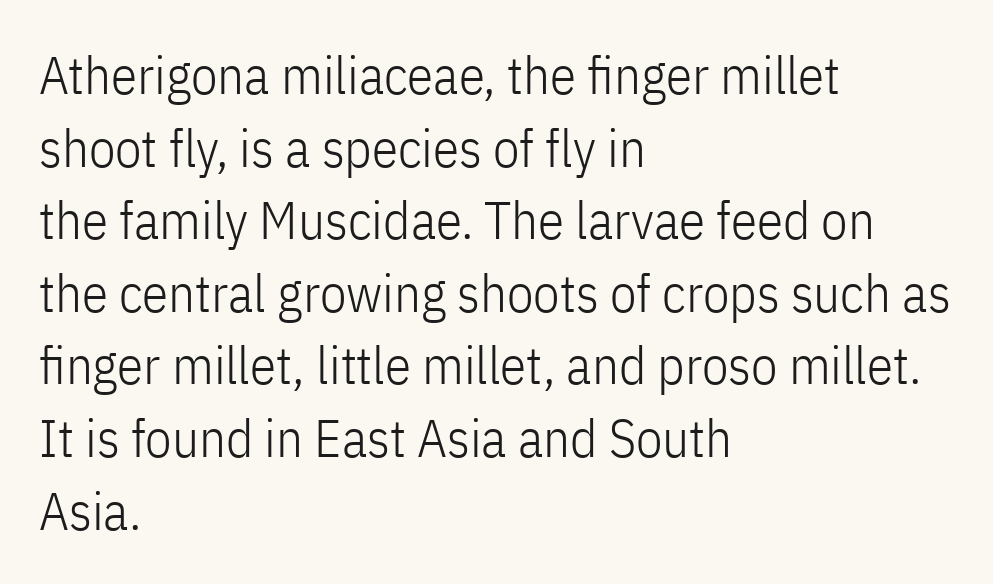
{"serif": "no", "italic": "no", "bold": "no", "weight": "light", "width": "condensed", "stroke_contrast": "low", "x_height": "medium", "monospaced": "no", "underline": "no", "align": "left", "line_spacing": "normal", "line_spacing_ratio": 1.37, "letter_spacing": "normal", "letter_spacing_em": 0.0, "glyph_px": 53}
